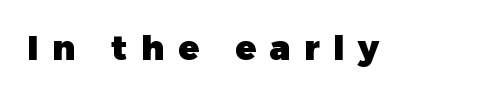
{"serif": "no", "italic": "no", "bold": "yes", "weight": "heavy", "width": "normal", "stroke_contrast": "low", "x_height": "medium", "monospaced": "no", "underline": "no", "letter_spacing": "wide", "letter_spacing_em": 0.4, "glyph_px": 34}
